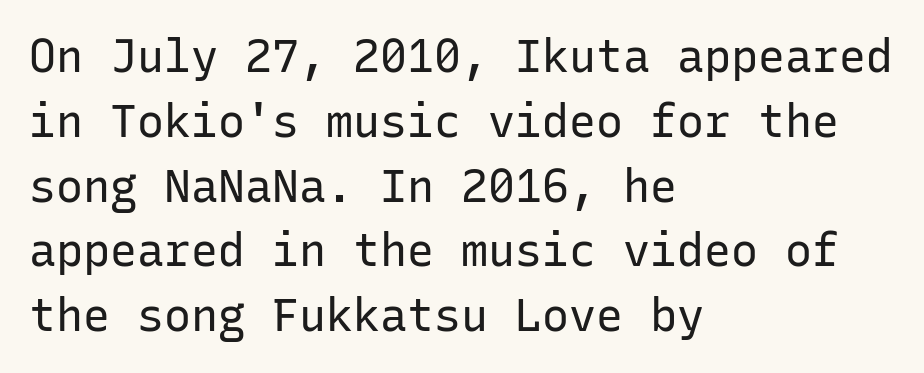
Beneath every word, the page is bare. Compared with typical paragraphs, the rows here are spaced about the same. A typesetter would call this zero additional tracking. In terms of posture, this sample is upright. Where is the straight margin? On the left. Looks like terminal output: every glyph gets an equal slot.
